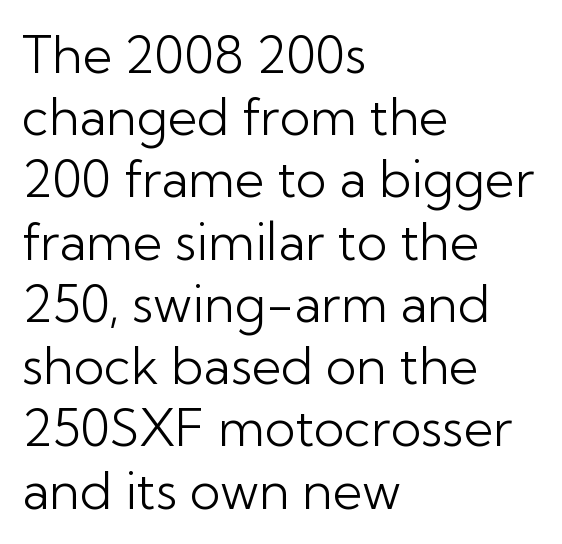
{"serif": "no", "italic": "no", "bold": "no", "weight": "light", "width": "normal", "stroke_contrast": "low", "x_height": "medium", "monospaced": "no", "underline": "no", "align": "left", "line_spacing_ratio": 1.22, "letter_spacing": "normal", "letter_spacing_em": 0.0, "glyph_px": 51}
